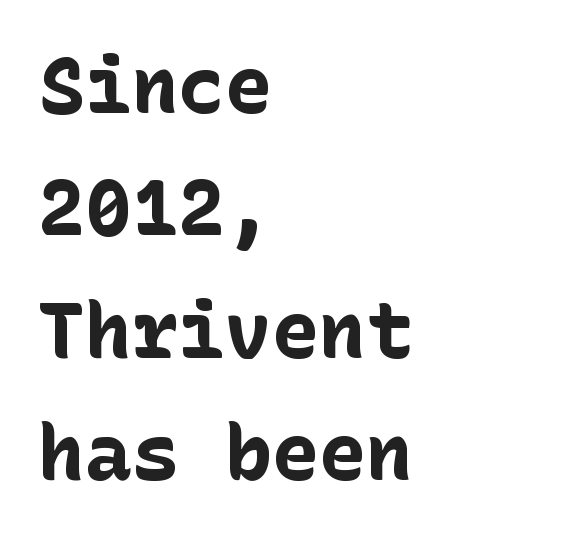
{"serif": "no", "italic": "no", "bold": "yes", "weight": "bold", "width": "normal", "stroke_contrast": "low", "x_height": "medium", "underline": "no", "align": "left", "line_spacing": "normal", "line_spacing_ratio": 1.57, "letter_spacing": "normal", "letter_spacing_em": 0.0, "glyph_px": 78}
